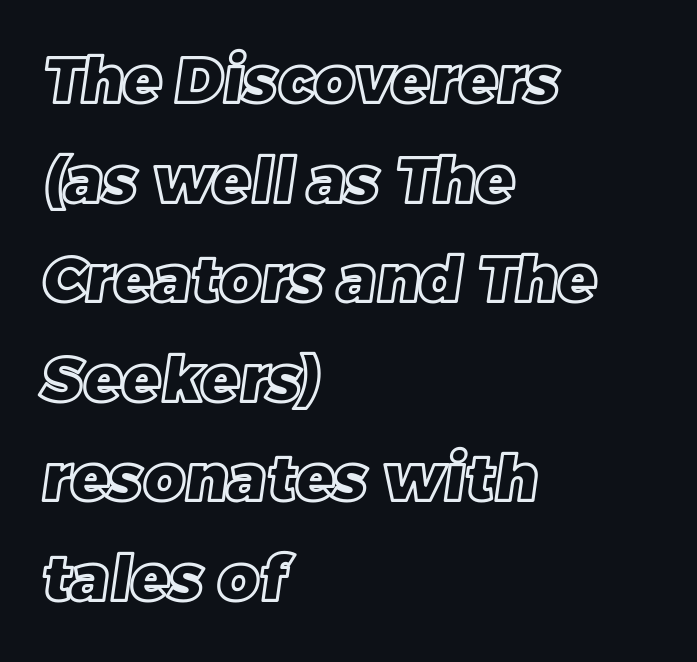
{"width": "normal", "x_height": "large", "monospaced": "no", "underline": "no", "align": "left", "line_spacing": "normal", "line_spacing_ratio": 1.58, "letter_spacing": "normal", "letter_spacing_em": 0.0, "glyph_px": 63}
